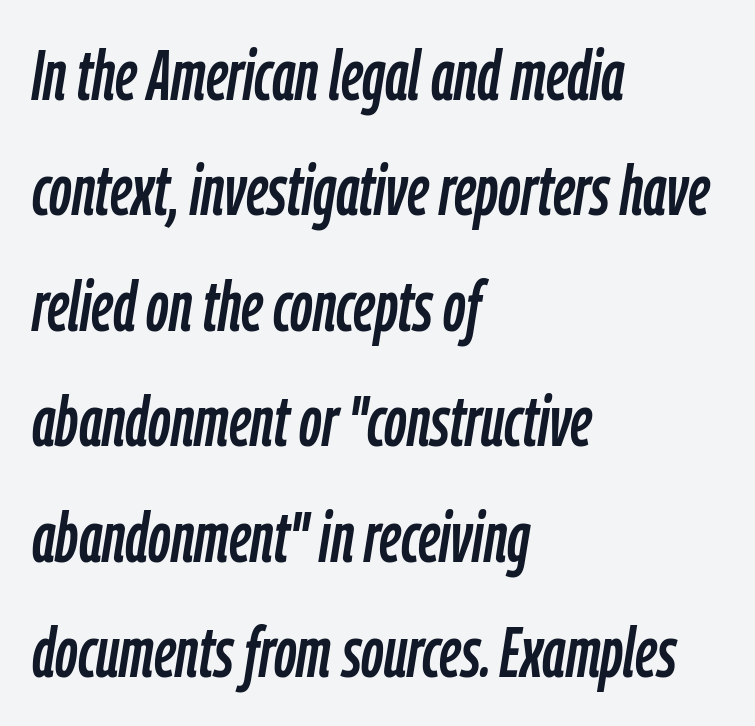
The image shows 70 px condensed type, italic (leaning right); set left-aligned, normal line spacing (1.65x), normal letter spacing, not underlined; low stroke contrast and a medium x-height.
